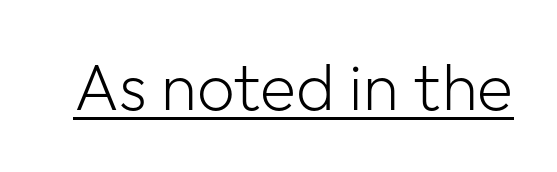
Look at the bottom of the vertical strokes: they stop flat, with no serifs. Unbolded letterforms with no extra heft. The passage shown has conventional tracking throughout. A typesetter would mark this as roman, not italic. The specimen includes a rule beneath the text block's lines.
